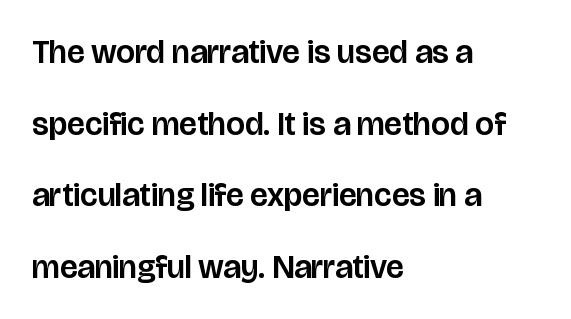
The image shows 33 px sans-serif type, upright; set left-aligned, loose line spacing (2.17x), normal letter spacing, not underlined; low stroke contrast and a large x-height.
